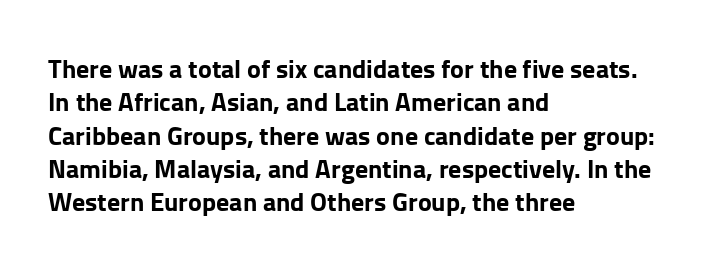
{"italic": "no", "bold": "yes", "underline": "no", "align": "left", "line_spacing": "normal", "line_spacing_ratio": 1.28, "letter_spacing": "normal", "letter_spacing_em": 0.0, "glyph_px": 26}
